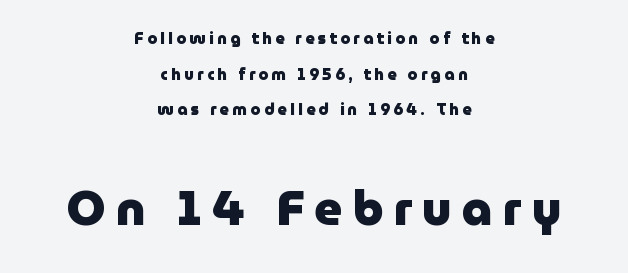
Where is the straight margin? There isn't one; the lines are centered. The characters display no serif detailing; their extremities are plain. This block would shrink considerably if given ordinary leading; it's expanded now. Proportional: the letters do not fall into vertical columns. On the weight axis this lands at bold, roughly 700.
